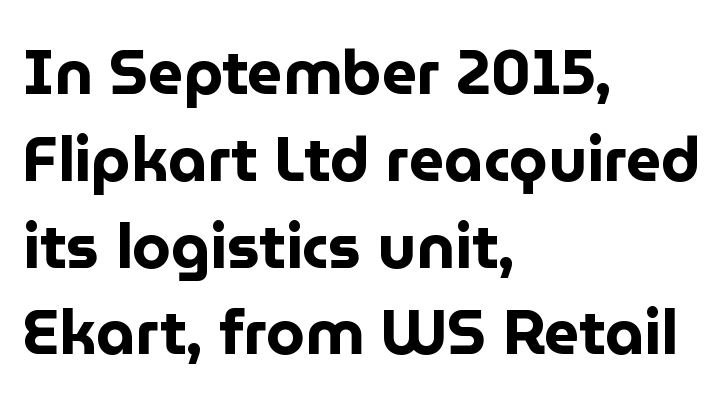
Q: Is the text bold? A: Yes.
Q: Is the text italic (slanted)? A: No, it is upright.
Q: Is the typeface a serif or a sans-serif typeface? A: Sans-serif.
Q: Is the text underlined? A: No.
Q: How is the paragraph aligned? A: Left-aligned.
Q: Is the spacing between letters normal or unusually wide? A: Normal.
Q: Is the spacing between lines tight, normal or loose? A: Normal.
Q: Width (condensed, normal, or wide)? A: Normal.
Q: Stroke contrast? A: Low.
Q: x-height? A: Medium.
Q: Monospaced? A: No.
